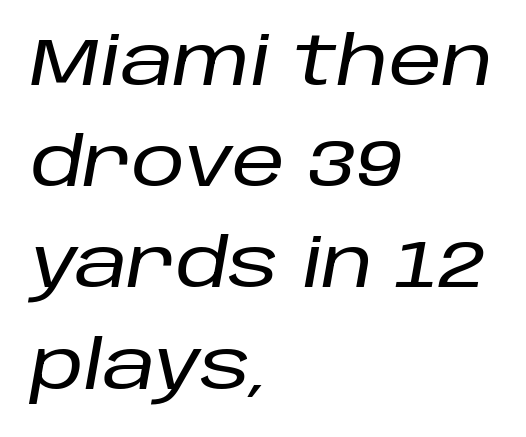
Spacing verdict: proportional, widths tailored to each character. Notice how the passage keeps a crisp vertical edge on the left only. The face used here is rendered with its standard letterfit. Summary of vertical rhythm: regular, with standard interline spacing.
